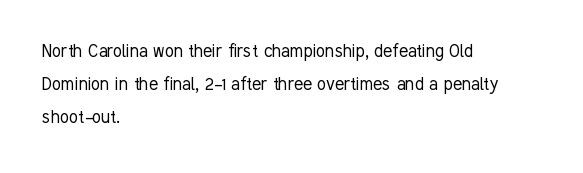
{"italic": "no", "bold": "no", "underline": "no", "align": "left", "line_spacing": "normal", "line_spacing_ratio": 1.58, "letter_spacing": "normal", "letter_spacing_em": 0.0, "glyph_px": 21}
